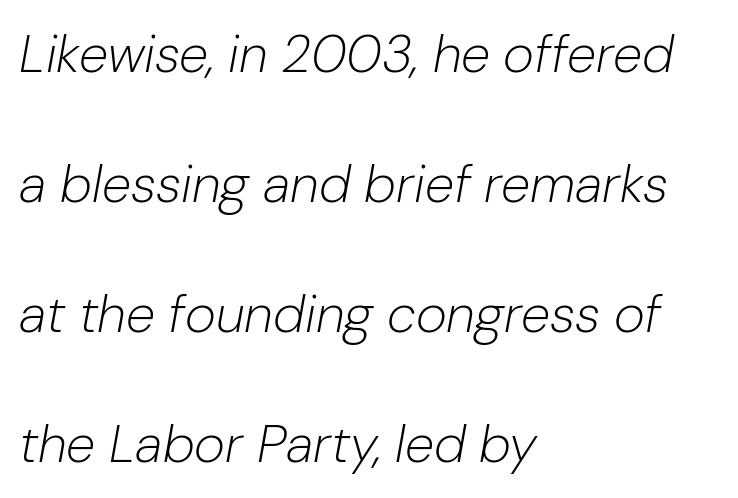
{"italic": "yes", "lean": "right", "slant_degrees": 10, "bold": "no", "weight": "light", "width": "normal", "stroke_contrast": "low", "x_height": "medium", "monospaced": "no", "underline": "no", "align": "left", "line_spacing": "loose", "line_spacing_ratio": 2.45, "letter_spacing": "normal", "letter_spacing_em": 0.0, "glyph_px": 53}
